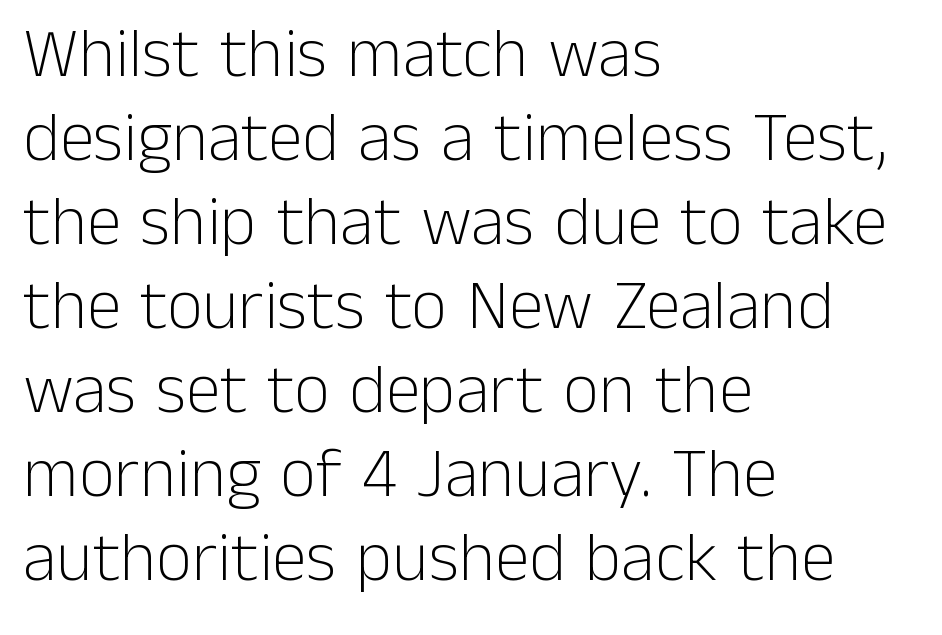
Q: Is the text bold? A: No.
Q: Is the text italic (slanted)? A: No, it is upright.
Q: Is the typeface a serif or a sans-serif typeface? A: Sans-serif.
Q: Is the text underlined? A: No.
Q: How is the paragraph aligned? A: Left-aligned.
Q: Is the spacing between letters normal or unusually wide? A: Normal.
Q: Width (condensed, normal, or wide)? A: Normal.
Q: Stroke contrast? A: Low.
Q: x-height? A: Medium.
Q: Monospaced? A: No.
